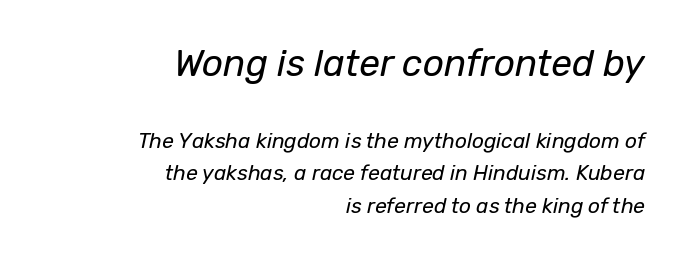
{"italic": "yes", "lean": "right", "slant_degrees": 12, "bold": "no", "weight": "regular", "width": "normal", "stroke_contrast": "low", "x_height": "medium", "monospaced": "no", "underline": "no", "align": "right", "line_spacing": "normal", "line_spacing_ratio": 1.55, "letter_spacing": "normal", "letter_spacing_em": 0.0, "larger_block": "first", "size_ratio": 1.76, "glyph_px": 37}
